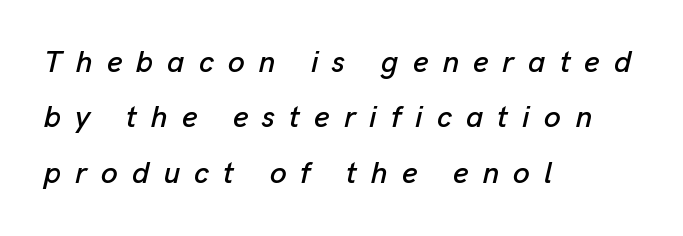
The passage shown leans; its letterforms are oblique. The rendering uses natural spacing where letterforms have individual widths. Does extra space separate the letters? Yes, quite a lot of it. Anything drawn beneath the words? Only blank space.
